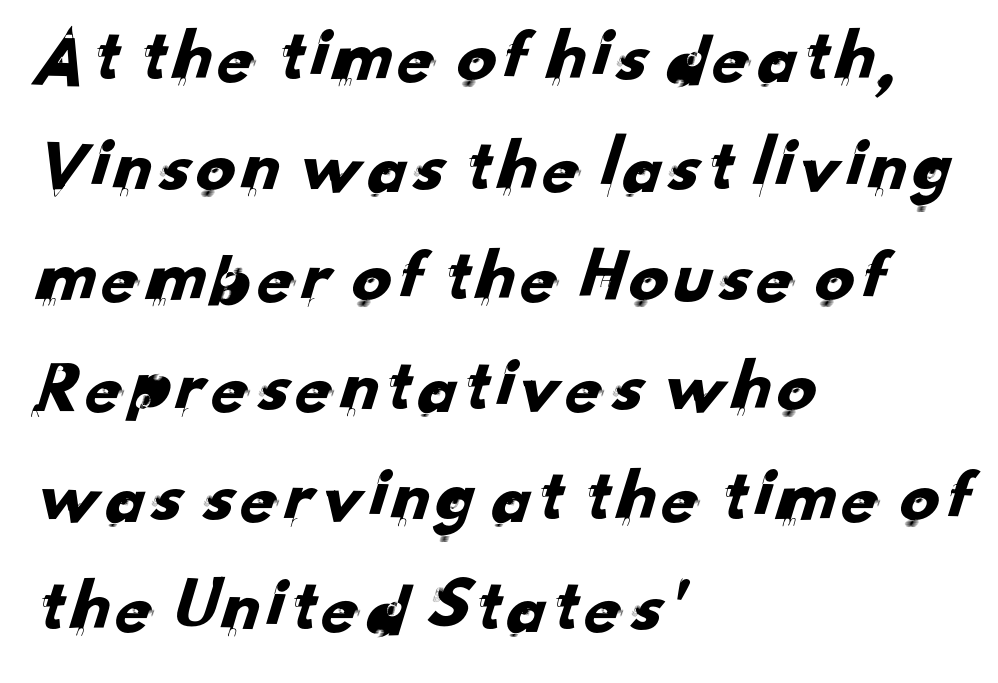
Q: Is the typeface a serif or a sans-serif typeface? A: Sans-serif.
Q: Is the text underlined? A: No.
Q: How is the paragraph aligned? A: Left-aligned.
Q: Is the spacing between letters normal or unusually wide? A: Normal.
Q: Is the spacing between lines tight, normal or loose? A: Normal.
Q: Width (condensed, normal, or wide)? A: Normal.
Q: Stroke contrast? A: Low.
Q: x-height? A: Small.
Q: Monospaced? A: No.
